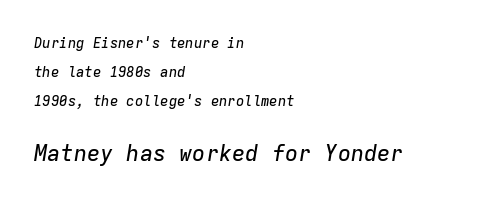
Q: Is the text italic (slanted)? A: Yes, it leans right by about 9 degrees.
Q: Is the text underlined? A: No.
Q: How is the paragraph aligned? A: Left-aligned.
Q: Is the spacing between letters normal or unusually wide? A: Normal.
Q: Is the spacing between lines tight, normal or loose? A: Loose.
Q: Which block of text is set in a larger size, the first (top) or the second (bottom)? A: The second (bottom) one.
